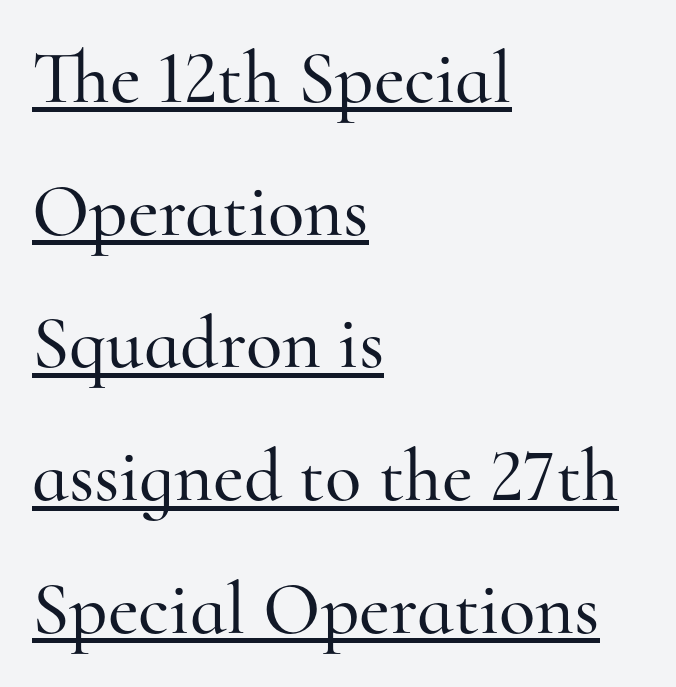
Note: serifs present on the glyphs. The typesetter chose a ragged-right arrangement here. Is the letter spacing exaggerated? No — it looks like the ordinary default. Ordinary non-slanted type is in use.
